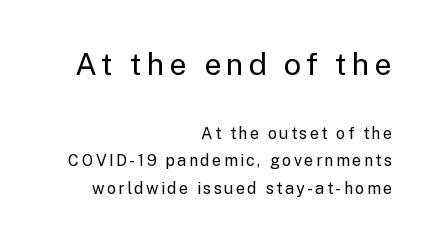
{"serif": "no", "italic": "no", "bold": "no", "weight": "regular", "width": "normal", "stroke_contrast": "low", "x_height": "medium", "monospaced": "no", "underline": "no", "align": "right", "line_spacing_ratio": 1.71, "larger_block": "first", "size_ratio": 1.94, "glyph_px": 31}
